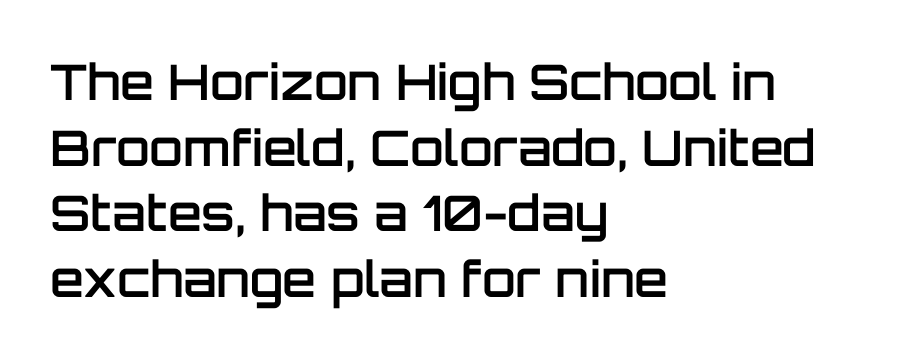
Q: Is the text bold? A: Semi-bold.
Q: Is the text italic (slanted)? A: No, it is upright.
Q: Is the typeface a serif or a sans-serif typeface? A: Sans-serif.
Q: Is the text underlined? A: No.
Q: How is the paragraph aligned? A: Left-aligned.
Q: Is the spacing between letters normal or unusually wide? A: Normal.
Q: Is the spacing between lines tight, normal or loose? A: Normal.
Q: Width (condensed, normal, or wide)? A: Normal.
Q: Stroke contrast? A: Low.
Q: x-height? A: Large.
Q: Monospaced? A: No.
